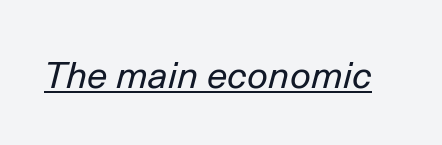
The letters advance in unequal steps, a hallmark of proportional type. Descenders here cross a horizontal rule under the line. What stands out about the letter spacing? Nothing — it is the standard amount. Stems and bowls with no extra thickness — not bold. Notice how the stems are inclined rather than vertical — that's the hallmark of italics.
